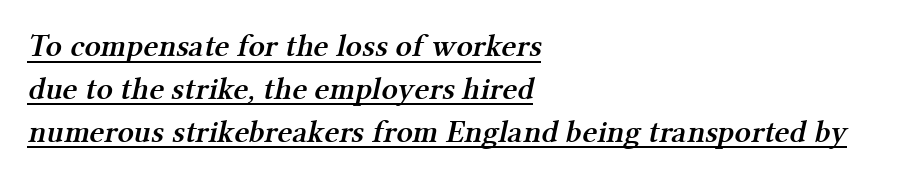
Decoration check: the copy is underlined. A normal amount of white space separates one row of letters from the next. Default kerning and tracking; the words read as compact shapes. Note the varied advance widths — an 'i' is clearly narrower than an 'm'. Casual observation: everything's shoved over to the left. The designer went with a serif here, giving each stem small feet.
